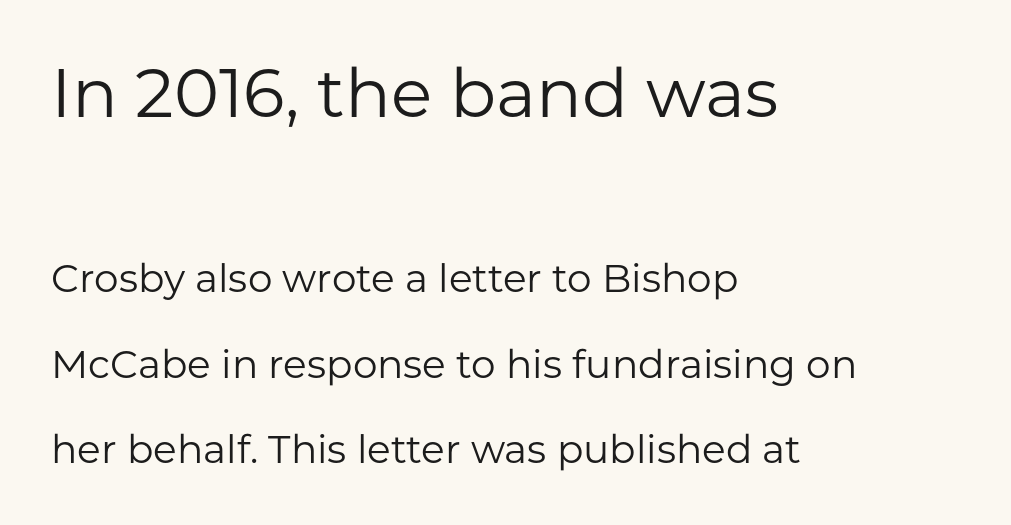
Q: Is the text bold? A: No.
Q: Is the text italic (slanted)? A: No, it is upright.
Q: Is the typeface a serif or a sans-serif typeface? A: Sans-serif.
Q: Is the text underlined? A: No.
Q: How is the paragraph aligned? A: Left-aligned.
Q: Is the spacing between letters normal or unusually wide? A: Normal.
Q: Is the spacing between lines tight, normal or loose? A: Loose.
Q: Which block of text is set in a larger size, the first (top) or the second (bottom)? A: The first (top) one.
Q: Width (condensed, normal, or wide)? A: Normal.
Q: Stroke contrast? A: Low.
Q: x-height? A: Medium.
Q: Monospaced? A: No.
